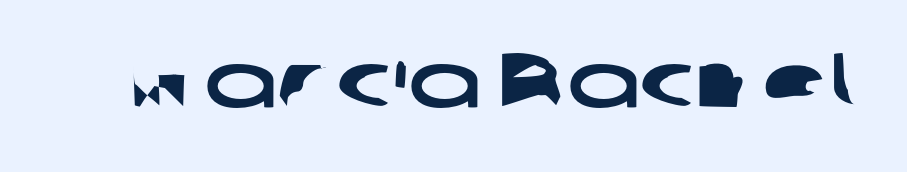
The image shows 77 px wide sans-serif type; set normal letter spacing, not underlined; low stroke contrast and a medium x-height.
